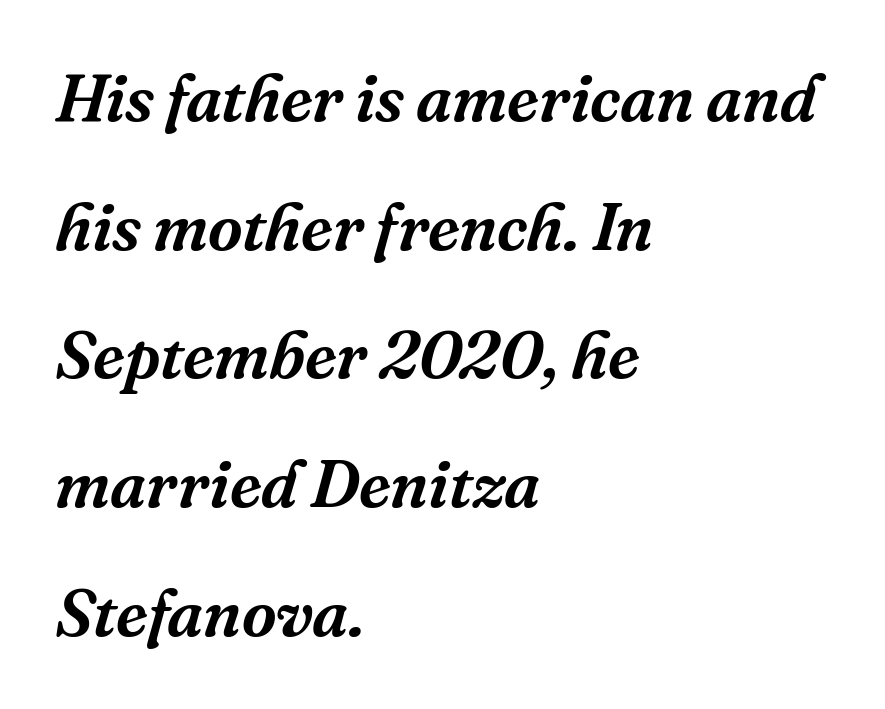
The image shows 67 px serif type, italic (leaning right); set left-aligned, loose line spacing (1.92x), normal letter spacing, not underlined; medium stroke contrast and a medium x-height.
